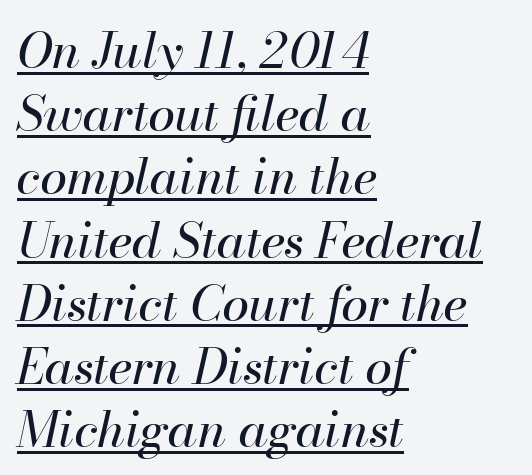
Posture: slanted. Stem width sits at or under what a default text font uses. Beneath each row of characters lies a ruled line. Does the leading feel generous? No, just average. Reading down the block, your eye returns to a fixed left position each line.
